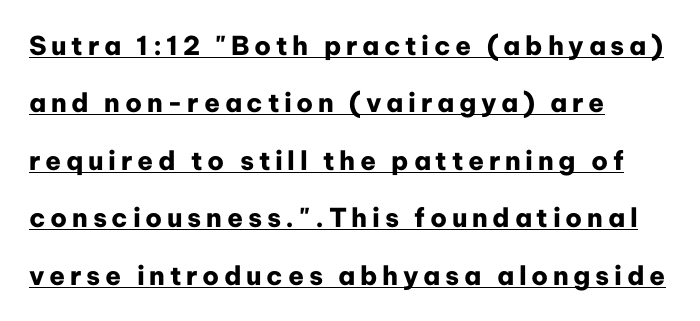
Does the lettering tilt? It doesn't — this is upright. Students, this is bold: see how much ink each stroke carries. Vertical spacing — loose. The passage is arranged the way most books set body copy — flush left.
